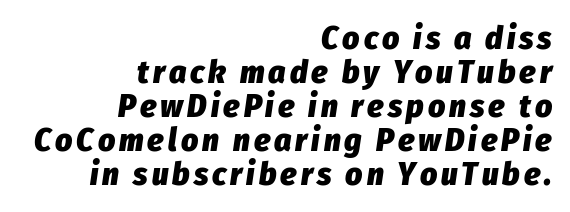
Q: Is the text bold? A: Yes.
Q: Is the text italic (slanted)? A: Yes, it leans right by about 8 degrees.
Q: Is the text underlined? A: No.
Q: How is the paragraph aligned? A: Right-aligned.
Q: Is the spacing between lines tight, normal or loose? A: Tight.
Q: Width (condensed, normal, or wide)? A: Condensed.
Q: Stroke contrast? A: Low.
Q: x-height? A: Medium.
Q: Monospaced? A: No.
